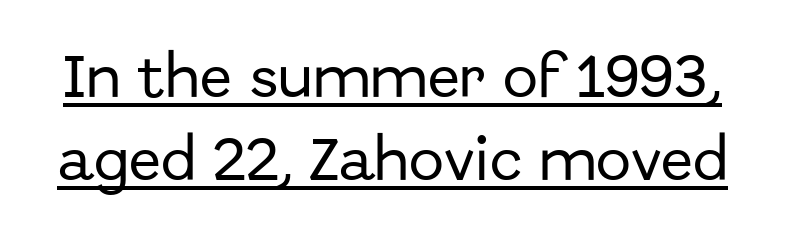
Q: Is the text italic (slanted)? A: No, it is upright.
Q: Is the typeface a serif or a sans-serif typeface? A: Sans-serif.
Q: Is the text underlined? A: Yes.
Q: Is the spacing between letters normal or unusually wide? A: Normal.
Q: Width (condensed, normal, or wide)? A: Normal.
Q: Stroke contrast? A: Low.
Q: x-height? A: Medium.
Q: Monospaced? A: No.
